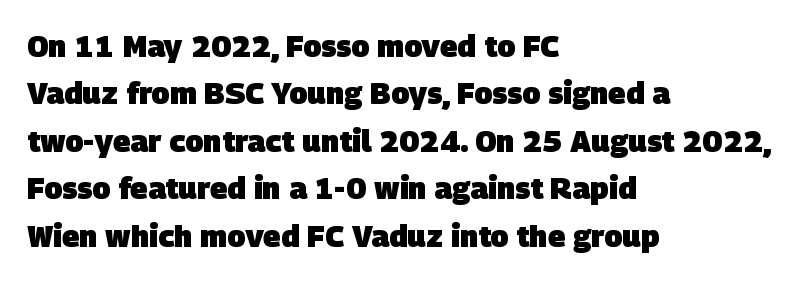
{"serif": "no", "bold": "yes", "weight": "heavy", "width": "normal", "stroke_contrast": "low", "x_height": "large", "monospaced": "no", "underline": "no", "align": "left", "line_spacing": "normal", "line_spacing_ratio": 1.58, "letter_spacing": "normal", "letter_spacing_em": 0.0, "glyph_px": 30}
